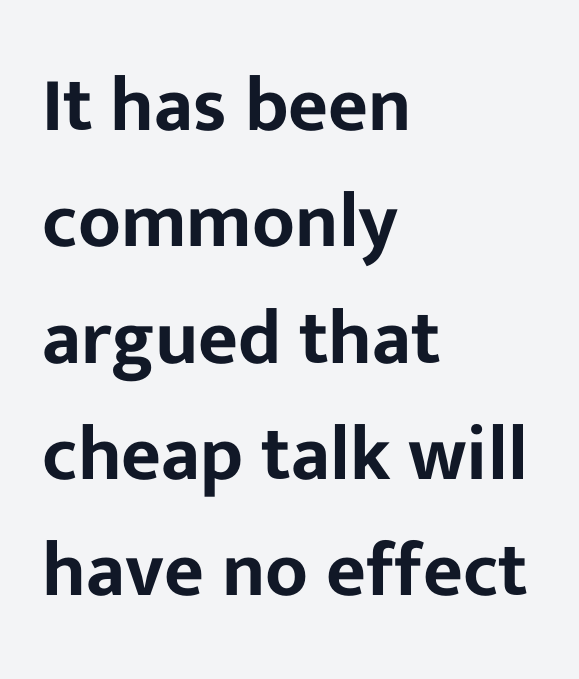
Q: Is the text italic (slanted)? A: No, it is upright.
Q: Is the typeface a serif or a sans-serif typeface? A: Sans-serif.
Q: Is the text underlined? A: No.
Q: How is the paragraph aligned? A: Left-aligned.
Q: Is the spacing between letters normal or unusually wide? A: Normal.
Q: Is the spacing between lines tight, normal or loose? A: Normal.
Q: Width (condensed, normal, or wide)? A: Normal.
Q: Stroke contrast? A: Low.
Q: x-height? A: Medium.
Q: Monospaced? A: No.
